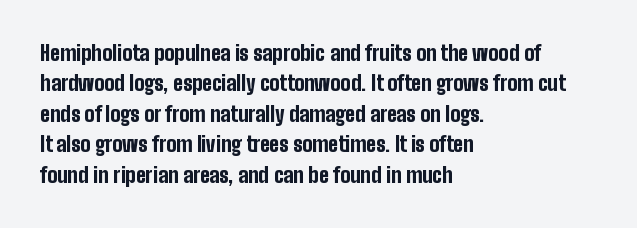
The image shows 21 px bold type, upright; set left-aligned, normal line spacing (1.45x), normal letter spacing, not underlined.
